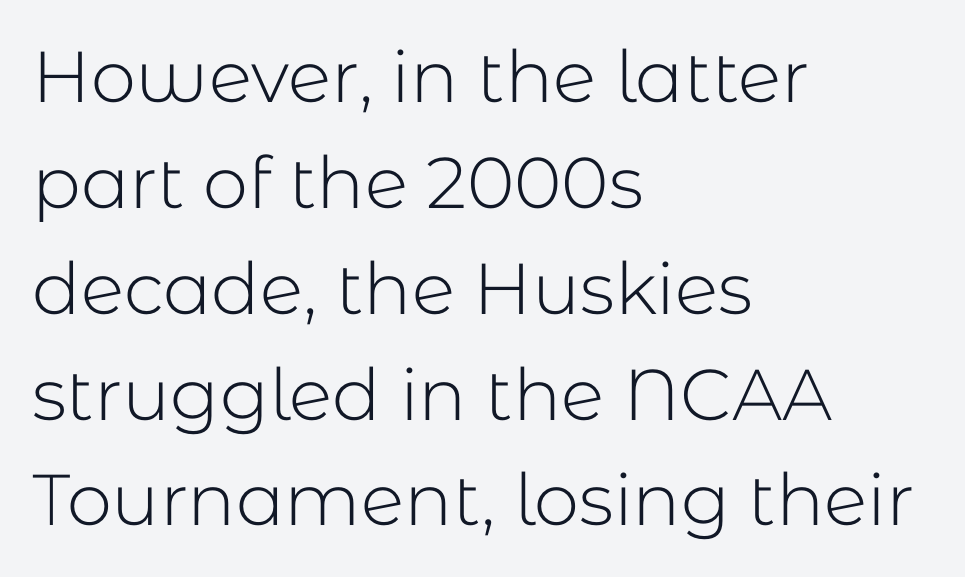
Stems and bowls with no extra thickness — not bold. Caption: multi-line text, flush left, ragged right. To sum up the face: it is a sans, with no serifs. The letters sit at their default tracking, neither squeezed nor spread. One glance says typical: line gaps are just what's usual. Underline: absent.
